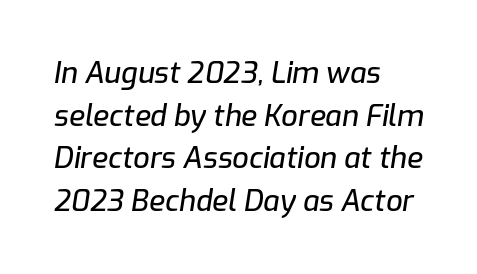
The glyphs are unaccompanied by any horizontal stroke below them. What's the leading like? Ordinary, nothing unusual. How are the letters spaced? Ordinarily, with no added tracking. Character widths vary here, with narrow letters taking less room than wide ones. In CSS terms this would be text-align: left.
